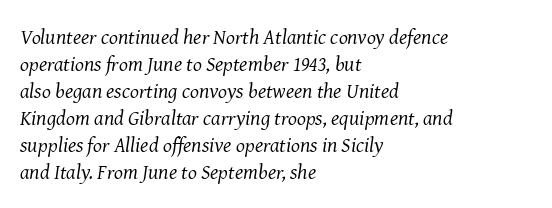
Reading down the column, the eye jumps a familiar distance to each next line. Stems and bowls with no extra thickness — not bold. Tall strokes in this sample are angled rather than plumb. Where is the straight margin? On the left. The gap between lines stays unmarked.
